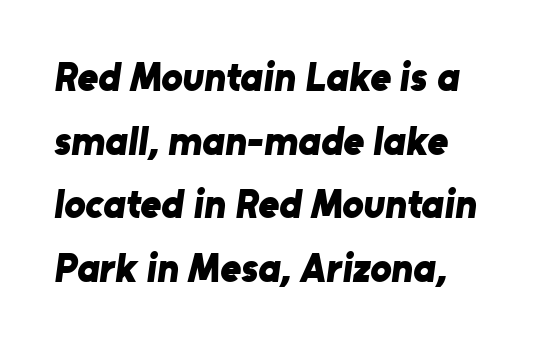
The image shows 40 px bold sans-serif type; set left-aligned, normal line spacing (1.59x), normal letter spacing, not underlined; low stroke contrast and a medium x-height.
